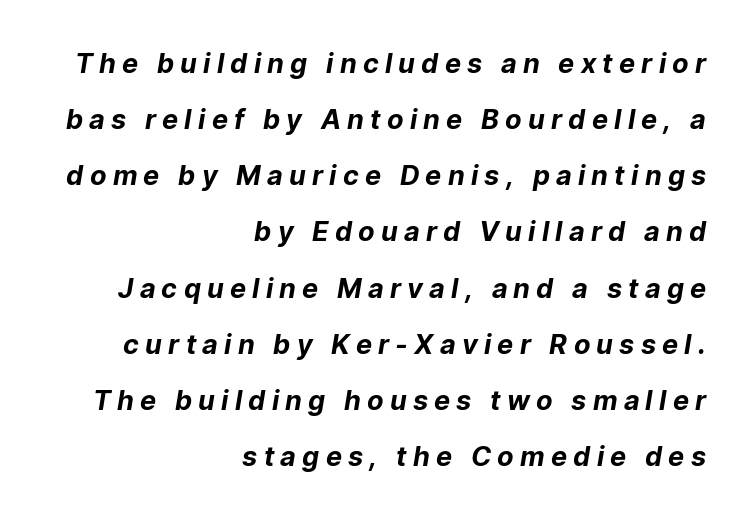
{"bold": "yes", "underline": "no", "align": "right", "line_spacing": "loose", "line_spacing_ratio": 2.08, "letter_spacing": "wide", "letter_spacing_em": 0.23, "glyph_px": 27}
